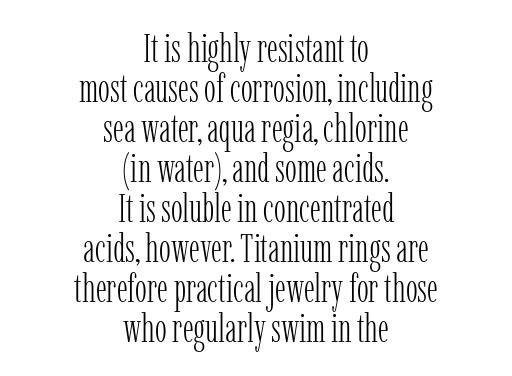
The image shows 40 px light, condensed serif type, upright; set centered, tight line spacing (1.0x), normal letter spacing, not underlined; low stroke contrast and a medium x-height.
